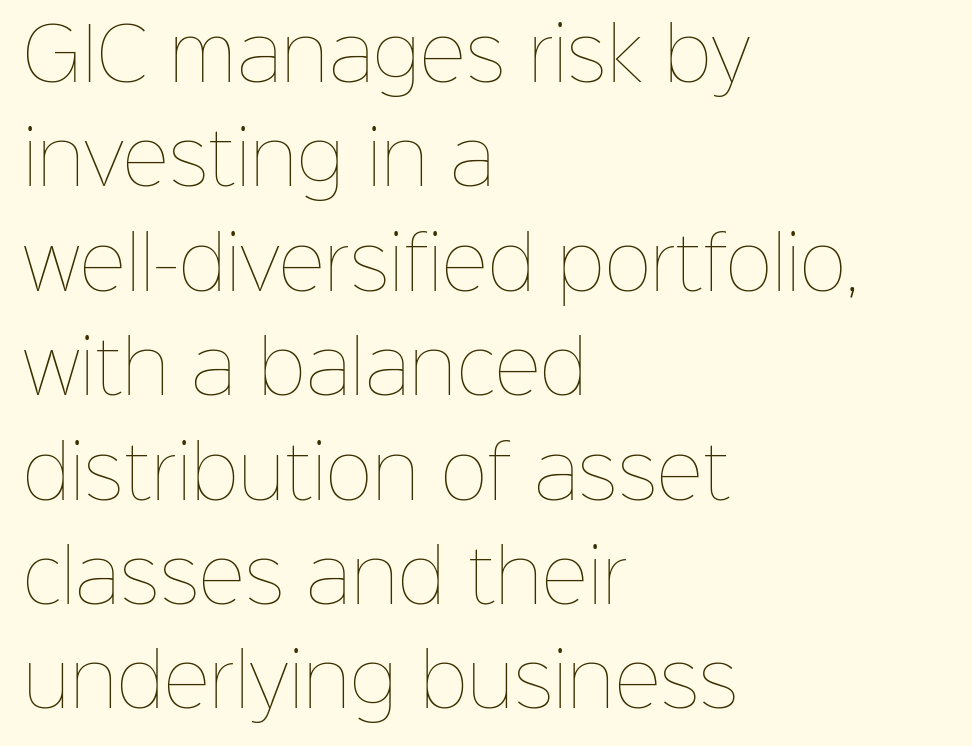
{"italic": "no", "bold": "no", "weight": "thin", "width": "normal", "stroke_contrast": "low", "x_height": "medium", "monospaced": "no", "underline": "no", "align": "left", "line_spacing": "normal", "line_spacing_ratio": 1.45, "letter_spacing": "normal", "letter_spacing_em": 0.0, "glyph_px": 72}
